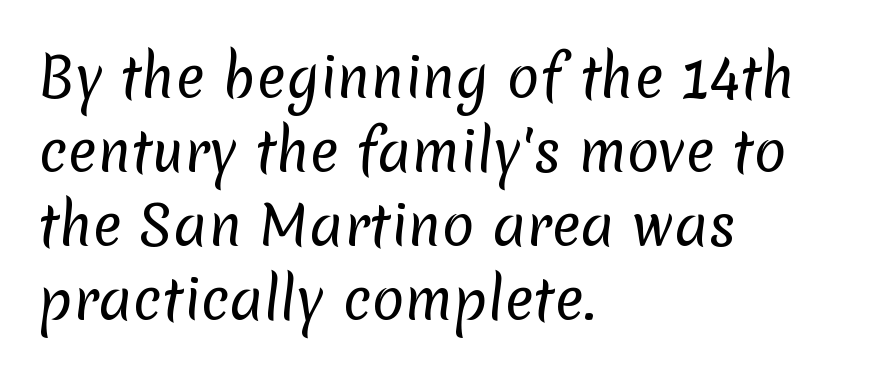
The image shows 54 px regular-weight sans-serif type; set left-aligned, normal line spacing (1.37x), normal letter spacing, not underlined; low stroke contrast and a medium x-height.
